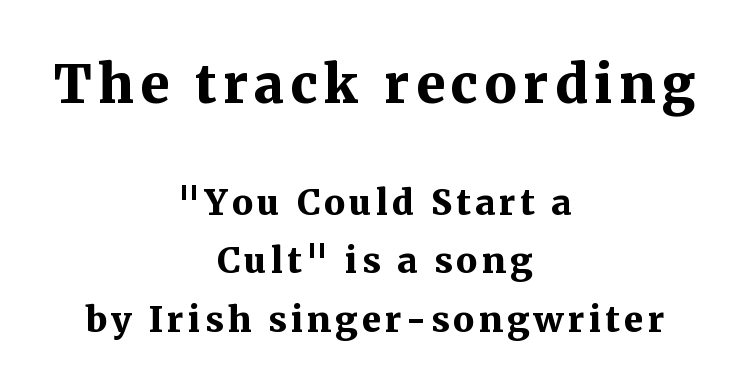
{"serif": "yes", "italic": "no", "bold": "yes", "weight": "bold", "width": "normal", "stroke_contrast": "medium", "x_height": "medium", "monospaced": "no", "underline": "no", "align": "center", "line_spacing": "normal", "line_spacing_ratio": 1.66, "larger_block": "first", "size_ratio": 1.51, "glyph_px": 53}
